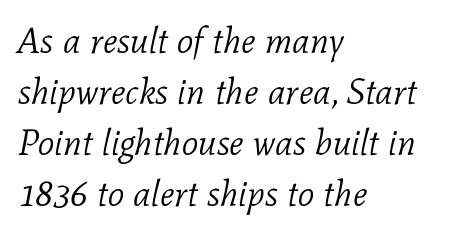
Q: Is the text bold? A: No.
Q: Is the text italic (slanted)? A: Yes, it leans right by about 11 degrees.
Q: Is the typeface a serif or a sans-serif typeface? A: Serif.
Q: Is the text underlined? A: No.
Q: How is the paragraph aligned? A: Left-aligned.
Q: Is the spacing between letters normal or unusually wide? A: Normal.
Q: Is the spacing between lines tight, normal or loose? A: Normal.
Q: Width (condensed, normal, or wide)? A: Normal.
Q: Stroke contrast? A: Low.
Q: x-height? A: Medium.
Q: Monospaced? A: No.
